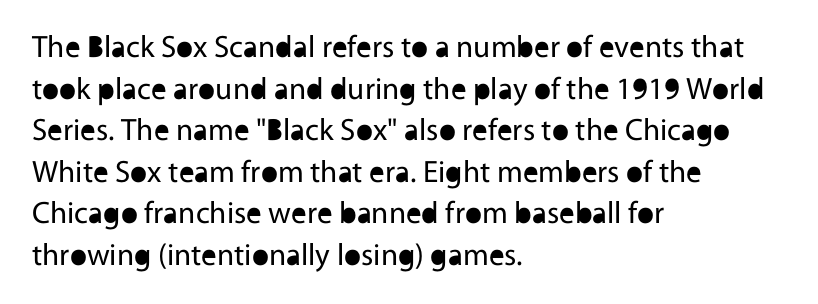
Q: Is the text bold? A: No.
Q: Is the text italic (slanted)? A: No, it is upright.
Q: Is the typeface a serif or a sans-serif typeface? A: Sans-serif.
Q: Is the text underlined? A: No.
Q: How is the paragraph aligned? A: Left-aligned.
Q: Is the spacing between letters normal or unusually wide? A: Normal.
Q: Is the spacing between lines tight, normal or loose? A: Normal.
Q: Width (condensed, normal, or wide)? A: Normal.
Q: x-height? A: Medium.
Q: Monospaced? A: No.
